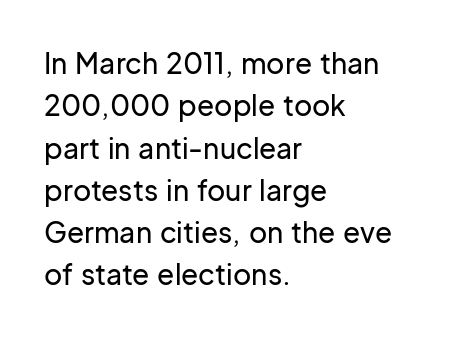
These lines sit exactly where default settings would place them. The rendering keeps characters at their native spacing. Style check: upright. Font category for this specimen: sans-serif. The typesetter chose a ragged-right arrangement here.
